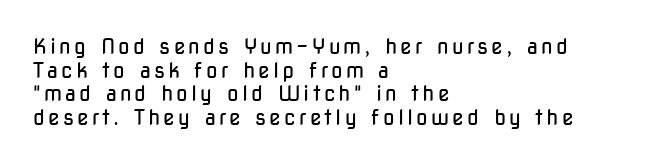
{"italic": "no", "bold": "no", "underline": "no", "align": "left", "line_spacing": "tight", "line_spacing_ratio": 1.12, "glyph_px": 21}
